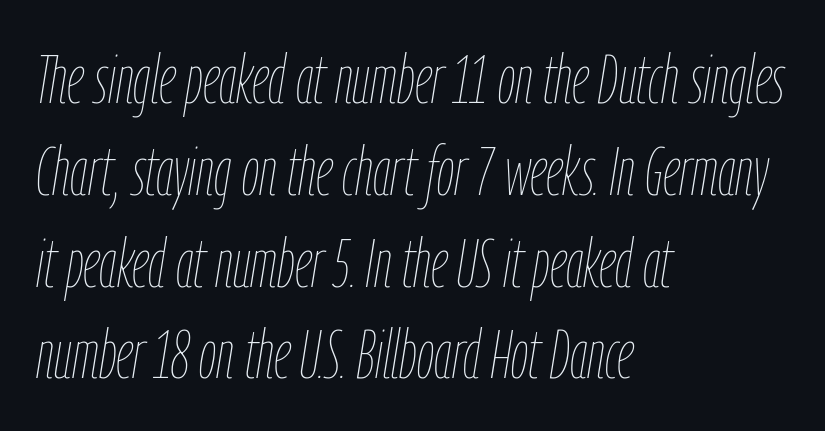
The image shows 69 px thin, condensed type, italic (leaning right); set left-aligned, normal line spacing (1.33x), normal letter spacing, not underlined; low stroke contrast and a medium x-height.
